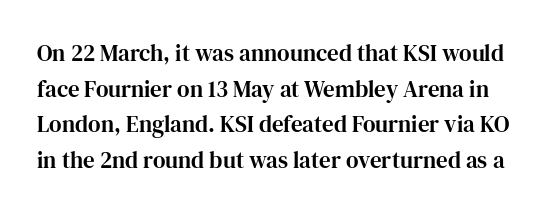
The image shows 23 px text type, upright; set normal line spacing (1.55x), normal letter spacing, not underlined.
